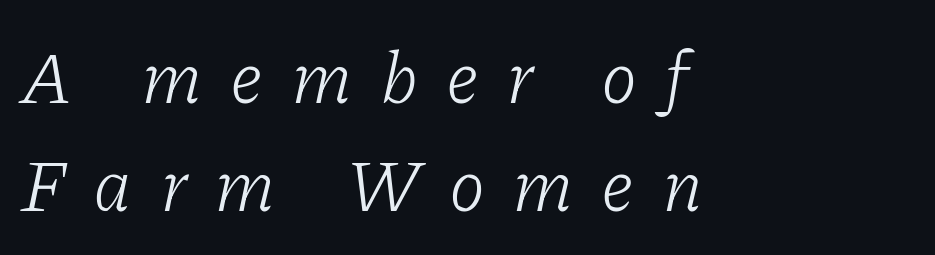
The face used here is rendered with a markedly widened letterfit. Is this a heavy cut? Hardly; it is regular or lighter. Quick note: interline space is typical. The compositor pushed each line to the left boundary. The rendering applies a slant to the glyphs.
